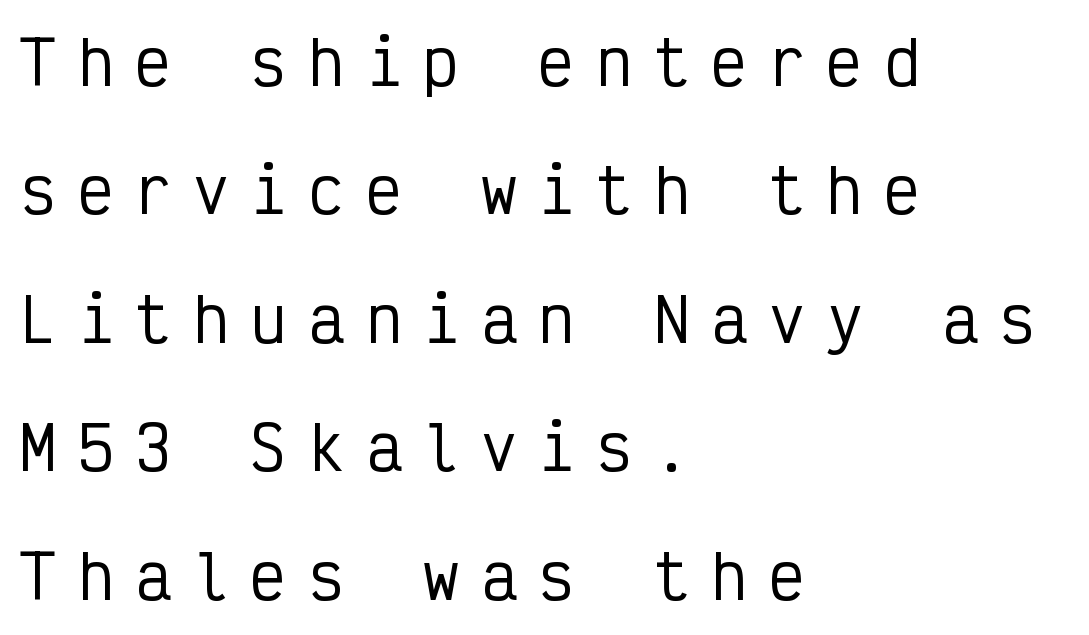
A roman cut, with each character standing at attention. The rendering uses typewriter-style spacing with identical character cells. The tracking reads as deliberately expanded to a designer's eye. Rule under the text: the space is simply empty. Line beginnings align vertically; line endings do not.
